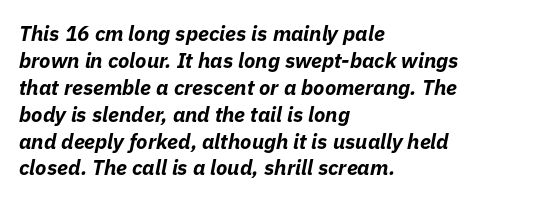
The image shows 21 px bold type, italic (leaning right); set left-aligned, normal line spacing (1.28x), normal letter spacing, not underlined.
